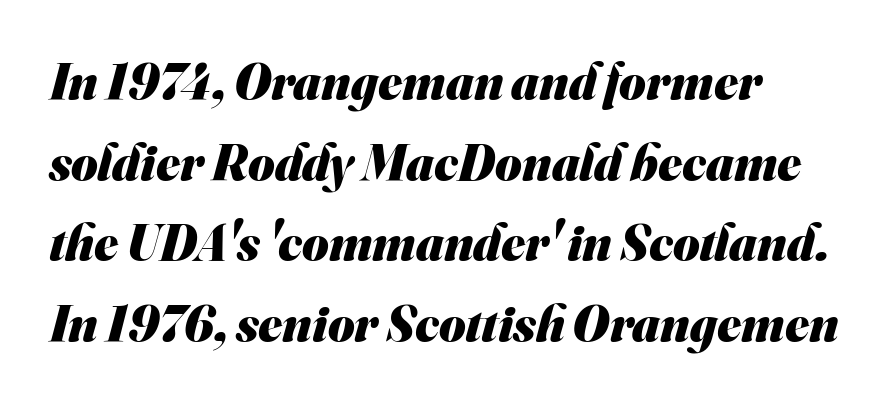
The image shows 51 px heavy sans-serif type; set left-aligned, normal line spacing (1.58x), normal letter spacing, not underlined; medium stroke contrast and a small x-height.
